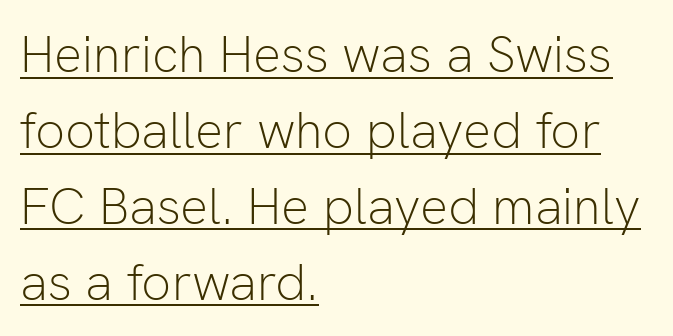
The sample's only ornament is a line tracing under the words. No italicization has been applied; the sample stays upright. The type is set solid horizontally, with unmodified tracking. Note: no serifs on the glyphs. Each letter keeps its own natural width here, so spacing adapts to shape.
